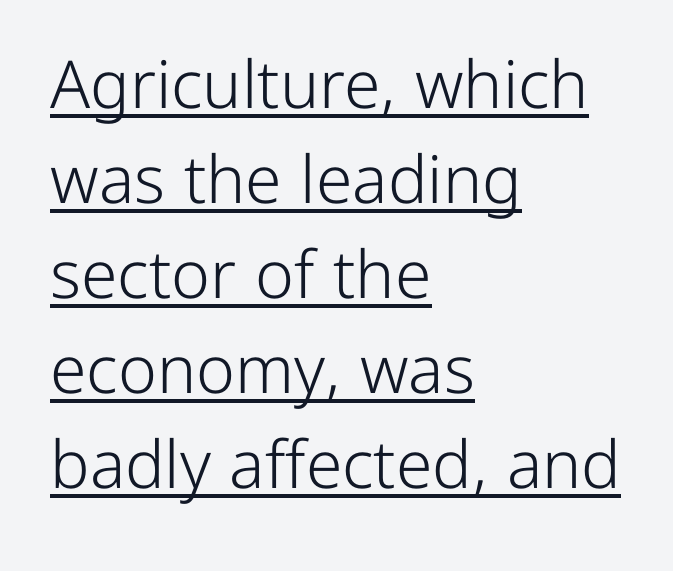
Q: Is the text bold? A: No.
Q: Is the text italic (slanted)? A: No, it is upright.
Q: Is the typeface a serif or a sans-serif typeface? A: Sans-serif.
Q: Is the text underlined? A: Yes.
Q: How is the paragraph aligned? A: Left-aligned.
Q: Is the spacing between letters normal or unusually wide? A: Normal.
Q: Is the spacing between lines tight, normal or loose? A: Normal.
Q: Width (condensed, normal, or wide)? A: Normal.
Q: Stroke contrast? A: Low.
Q: x-height? A: Medium.
Q: Monospaced? A: No.
